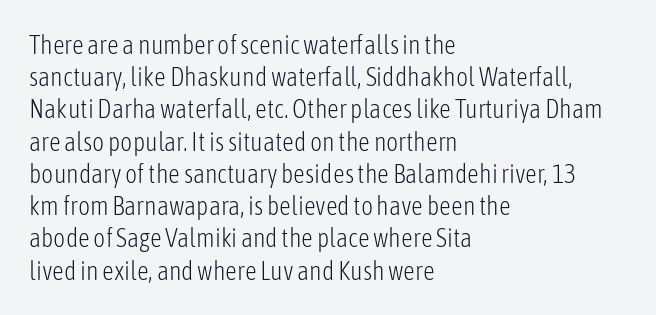
No letter is thick-stroked: the sample isn't bold. The lettering stays uniformly vertical, giving the passage a roman look. This sample uses plain, unmodified letter spacing. These lines stack with their left ends in a neat column. The gap between lines stays unmarked.
